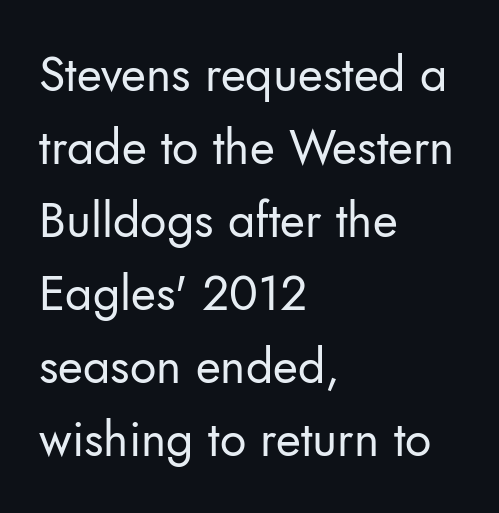
Line spacing here is normal. This rendering uses left alignment, leaving the right contour irregular. Every character sits straight up, as roman type does. No heavy texture on the line: the type isn't bold.
